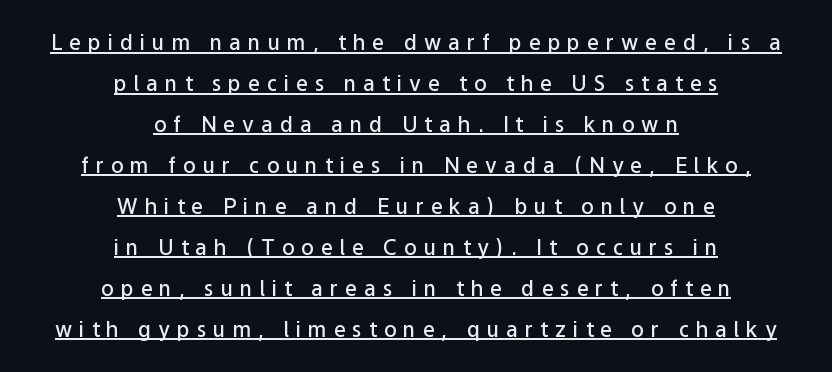
{"italic": "no", "bold": "semi", "underline": "yes", "align": "center", "line_spacing": "loose", "line_spacing_ratio": 1.95, "letter_spacing": "wide", "letter_spacing_em": 0.33, "glyph_px": 21}
